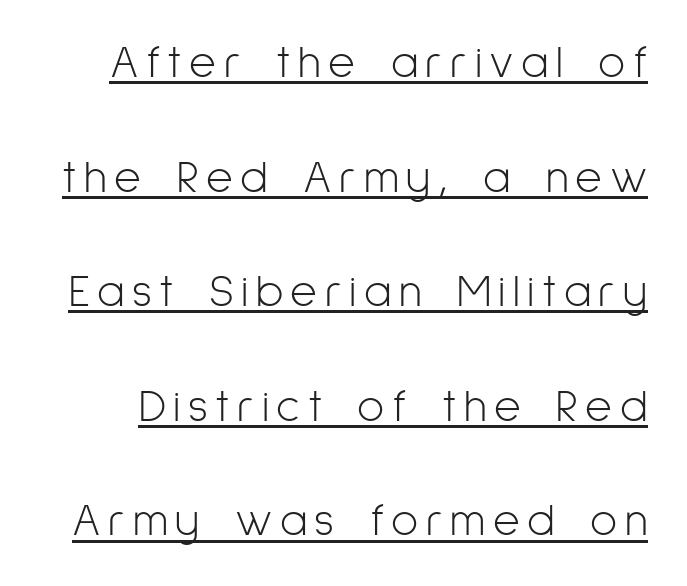
Is this a sans? Yes — the strokes have no serifs. Compared with typical paragraphs, the rows here are farther apart. Descenders here cross a horizontal rule under the line. Spacing verdict: proportional, widths tailored to each character. The letters look calm and open, with moderate or lighter stems. When letters stand straight like this, we call the style roman or upright.
